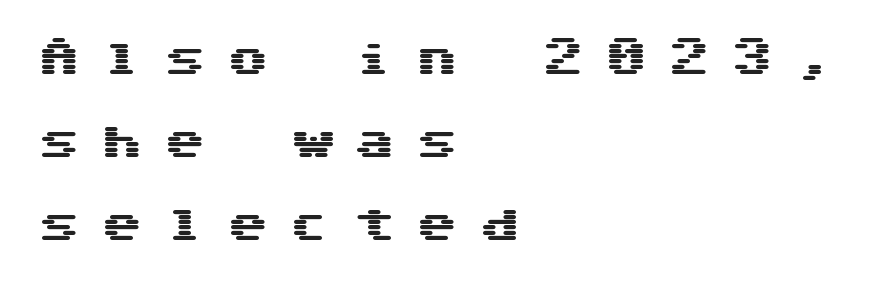
Caption: multi-line text, flush left, ragged right. Nobody drew a line under any word here. The typeface chosen for these lines omits serifs. If you drew a line through each stem, it would be perfectly vertical. Between one letter and the next there's a generous, obvious gap.
